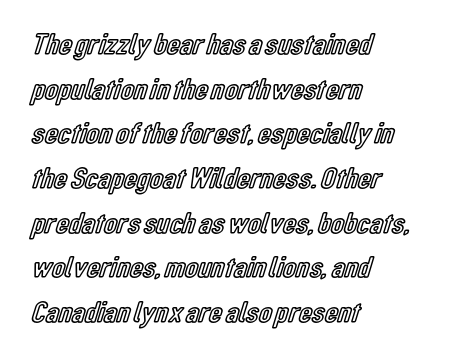
Q: Is the text italic (slanted)? A: Yes.
Q: Is the text underlined? A: No.
Q: How is the paragraph aligned? A: Left-aligned.
Q: Is the spacing between letters normal or unusually wide? A: Normal.
Q: Is the spacing between lines tight, normal or loose? A: Normal.
Q: Width (condensed, normal, or wide)? A: Condensed.
Q: x-height? A: Medium.
Q: Monospaced? A: No.
